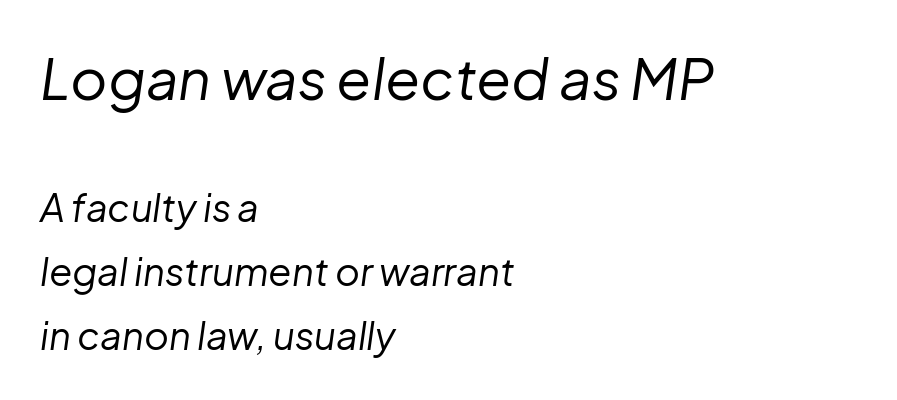
Q: Is the text bold? A: No.
Q: Is the text italic (slanted)? A: Yes, it leans right by about 8 degrees.
Q: Is the text underlined? A: No.
Q: How is the paragraph aligned? A: Left-aligned.
Q: Is the spacing between letters normal or unusually wide? A: Normal.
Q: Is the spacing between lines tight, normal or loose? A: Normal.
Q: Which block of text is set in a larger size, the first (top) or the second (bottom)? A: The first (top) one.
Q: Width (condensed, normal, or wide)? A: Normal.
Q: Stroke contrast? A: Low.
Q: x-height? A: Medium.
Q: Monospaced? A: No.
